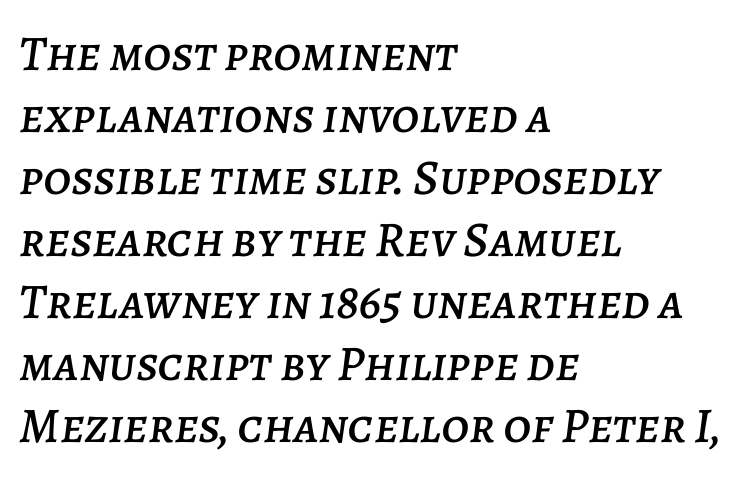
{"italic": "yes", "lean": "right", "slant_degrees": 7, "width": "normal", "stroke_contrast": "low", "x_height": "large", "monospaced": "no", "underline": "no", "align": "left", "line_spacing_ratio": 1.24, "letter_spacing": "normal", "letter_spacing_em": 0.0, "glyph_px": 50}
